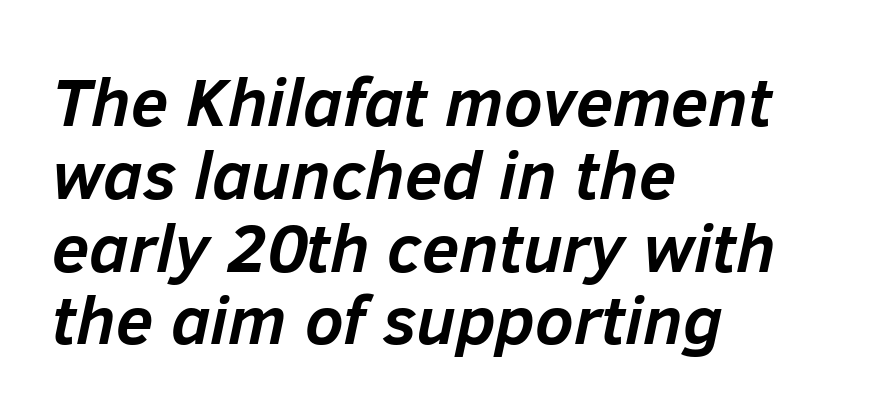
Bare-footed words on every line. Looking at the ascenders, they clearly lean. Notice how thick the strokes are: this is what a full bold looks like. You could not count columns in this text — the font is proportionally spaced. Baseline-to-baseline distance is barely more than the letter height. Line starts are locked; line ends wander.
